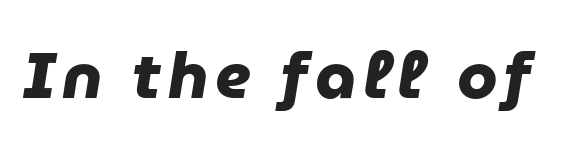
The image shows 65 px heavy sans-serif type; set not underlined; low stroke contrast and a medium x-height.
